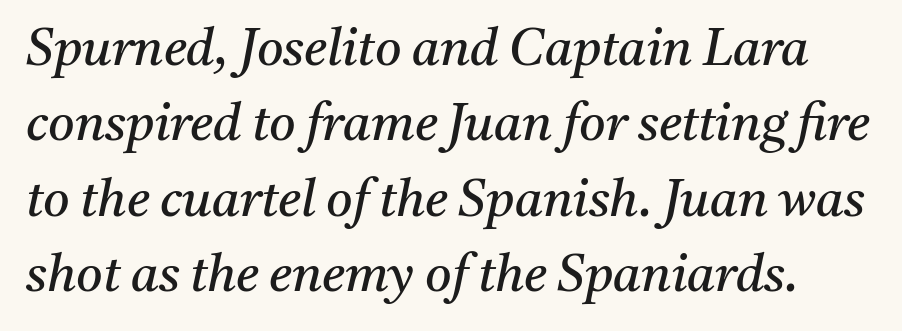
{"serif": "yes", "italic": "yes", "lean": "right", "slant_degrees": 11, "bold": "no", "weight": "regular", "width": "normal", "stroke_contrast": "medium", "x_height": "medium", "monospaced": "no", "underline": "no", "line_spacing": "normal", "line_spacing_ratio": 1.48, "letter_spacing": "normal", "letter_spacing_em": 0.0, "glyph_px": 51}
